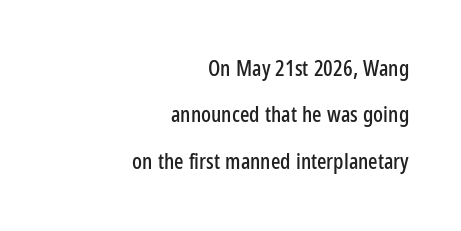
The image shows 22 px text type, upright; set right-aligned, loose line spacing (2.11x), normal letter spacing, not underlined.
